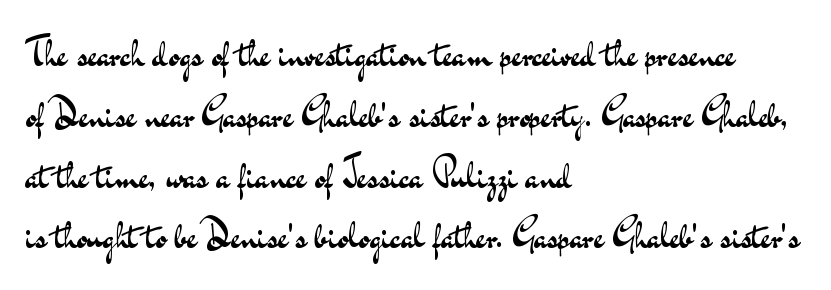
{"serif": "no", "bold": "no", "weight": "regular", "width": "wide", "stroke_contrast": "medium", "x_height": "small", "monospaced": "no", "underline": "no", "align": "left", "line_spacing": "normal", "line_spacing_ratio": 1.6, "letter_spacing": "normal", "letter_spacing_em": 0.0, "glyph_px": 38}
